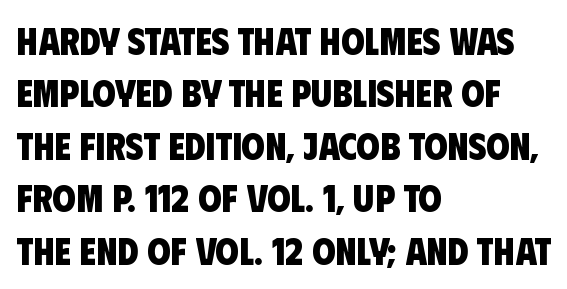
Q: Is the text bold? A: Yes.
Q: Is the typeface a serif or a sans-serif typeface? A: Sans-serif.
Q: Is the text underlined? A: No.
Q: How is the paragraph aligned? A: Left-aligned.
Q: Is the spacing between letters normal or unusually wide? A: Normal.
Q: Is the spacing between lines tight, normal or loose? A: Normal.
Q: Width (condensed, normal, or wide)? A: Condensed.
Q: Stroke contrast? A: Low.
Q: x-height? A: Large.
Q: Monospaced? A: No.
